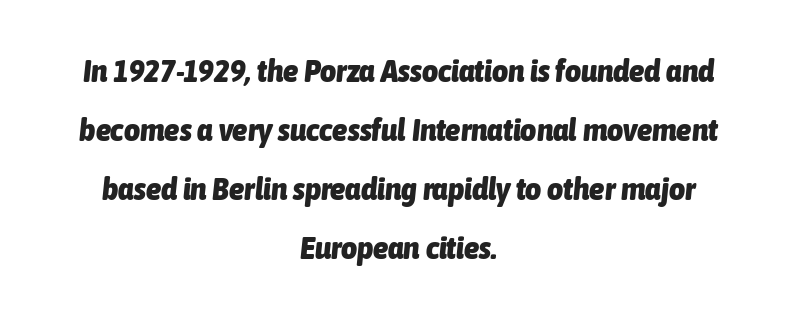
What stands out about the letter spacing? Nothing — it is the standard amount. Letters rest on an invisible, unmarked baseline. Slanted lettering throughout. Think of a printed novel: that variable character pitch is what you see here.
